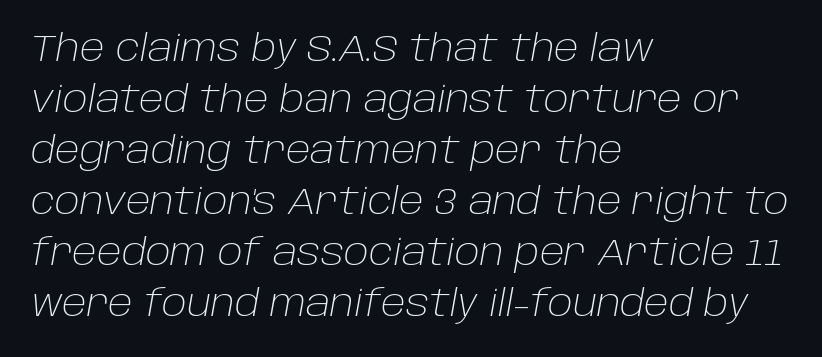
The image shows 37 px light type, italic (leaning right); set left-aligned, normal line spacing (1.38x), normal letter spacing, not underlined; low stroke contrast and a large x-height.
